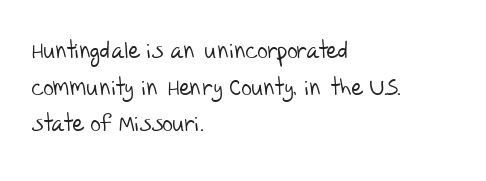
The image shows 23 px text type; set left-aligned, normal line spacing (1.59x), normal letter spacing, not underlined.
